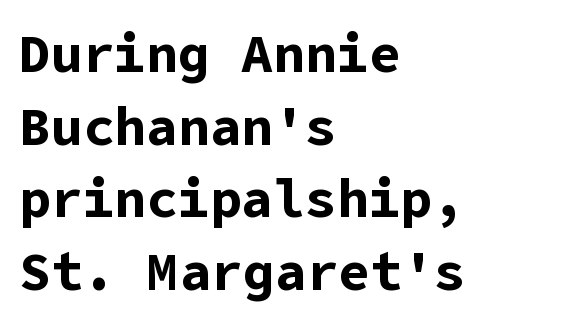
{"serif": "no", "italic": "no", "bold": "yes", "weight": "bold", "width": "normal", "stroke_contrast": "low", "x_height": "medium", "underline": "no", "align": "left", "line_spacing": "normal", "line_spacing_ratio": 1.37, "letter_spacing": "normal", "letter_spacing_em": 0.0, "glyph_px": 53}
